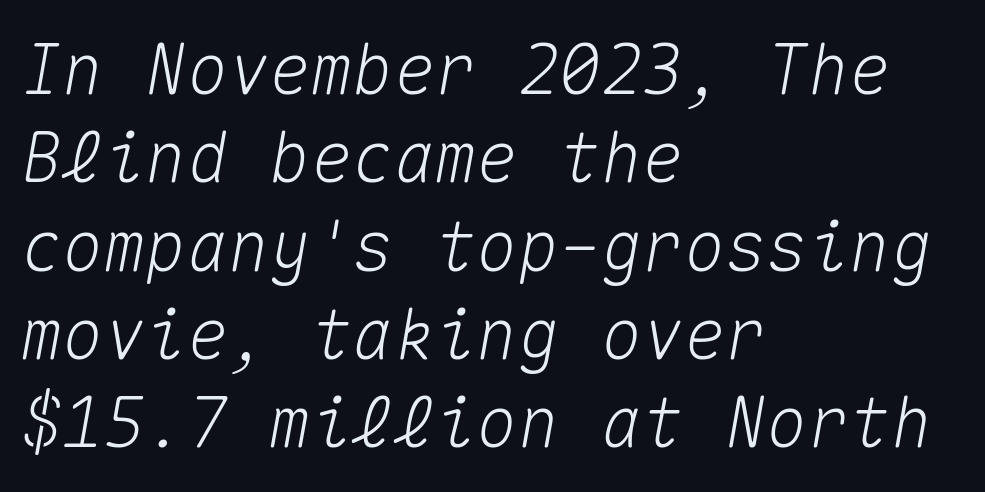
Q: Is the text italic (slanted)? A: Yes, it leans right by about 10 degrees.
Q: Is the text underlined? A: No.
Q: How is the paragraph aligned? A: Left-aligned.
Q: Is the spacing between letters normal or unusually wide? A: Normal.
Q: Is the spacing between lines tight, normal or loose? A: Normal.
Q: Width (condensed, normal, or wide)? A: Normal.
Q: Stroke contrast? A: Medium.
Q: x-height? A: Medium.
Q: Monospaced? A: Yes.
